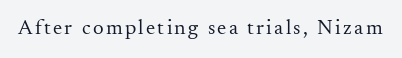
The image shows 21 px text type, upright; set not underlined.
